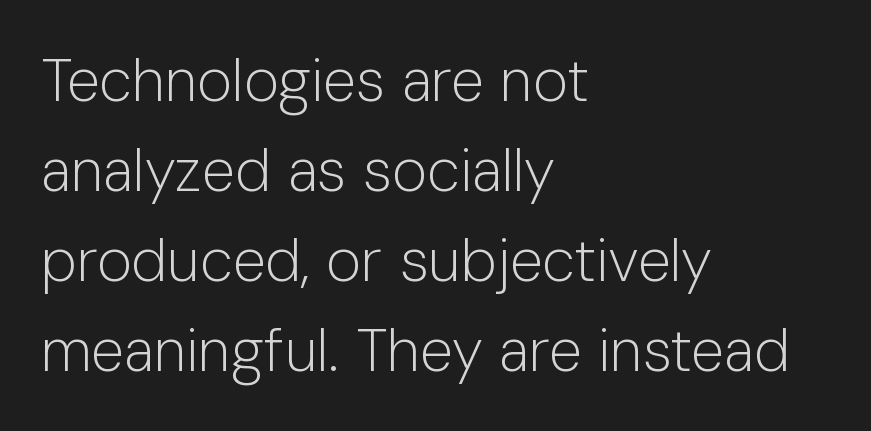
Q: Is the text bold? A: No.
Q: Is the text italic (slanted)? A: No, it is upright.
Q: Is the typeface a serif or a sans-serif typeface? A: Sans-serif.
Q: Is the text underlined? A: No.
Q: How is the paragraph aligned? A: Left-aligned.
Q: Is the spacing between letters normal or unusually wide? A: Normal.
Q: Is the spacing between lines tight, normal or loose? A: Normal.
Q: Width (condensed, normal, or wide)? A: Normal.
Q: Stroke contrast? A: Low.
Q: x-height? A: Medium.
Q: Monospaced? A: No.
